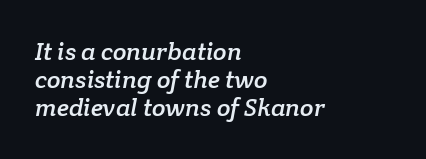
{"underline": "no", "align": "left", "line_spacing": "tight", "line_spacing_ratio": 1.12, "letter_spacing": "normal", "letter_spacing_em": 0.0, "glyph_px": 25}
